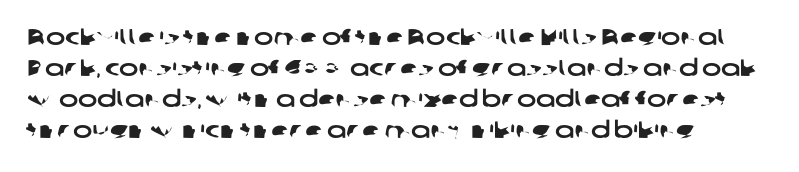
The image shows 23 px text type; set left-aligned, normal line spacing (1.35x), normal letter spacing, not underlined.
